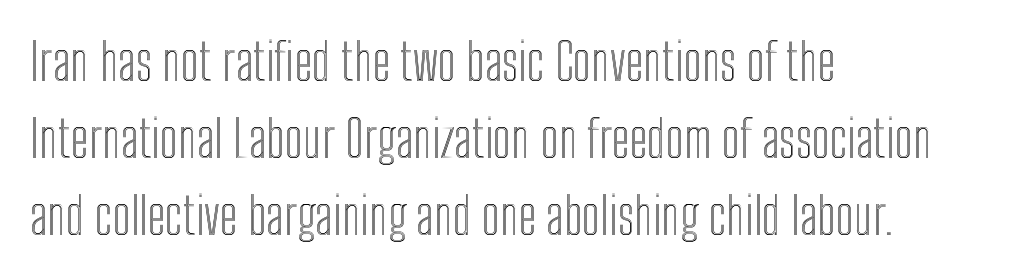
The line-height multiplier appears to be the usual default. Compared with typical body copy, the letter spacing here is the same. Short and long lines alike share a common starting point at left. The zone under the glyphs is completely vacant. The letters stand straight up with perfectly vertical stems. Is this a fixed-width face? No — the glyphs have proportional, varying widths.
